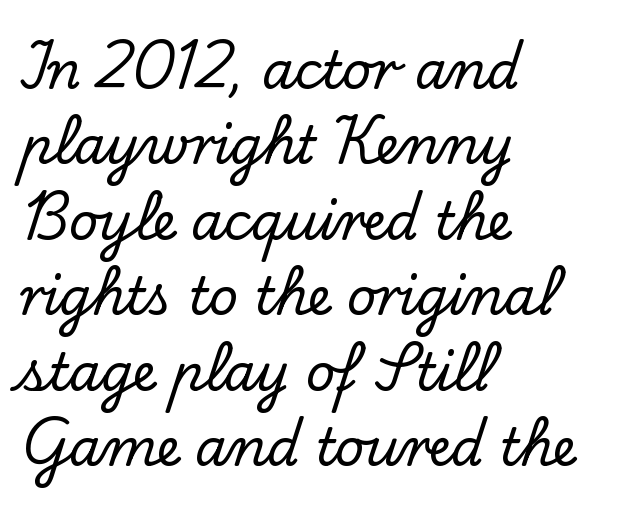
The image shows 51 px serif type; set left-aligned, normal line spacing (1.48x), normal letter spacing, not underlined; low stroke contrast and a small x-height.
